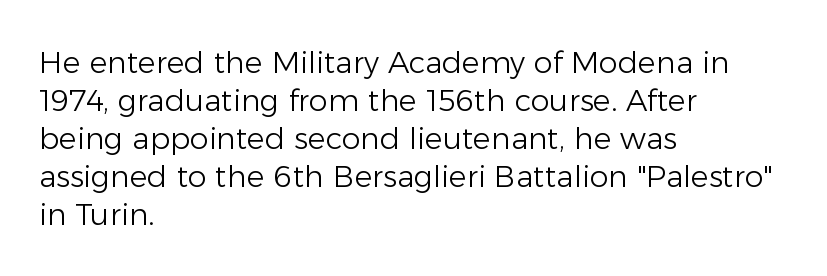
The image shows 30 px light sans-serif type, upright; set left-aligned, normal line spacing (1.27x), normal letter spacing, not underlined; low stroke contrast and a medium x-height.
